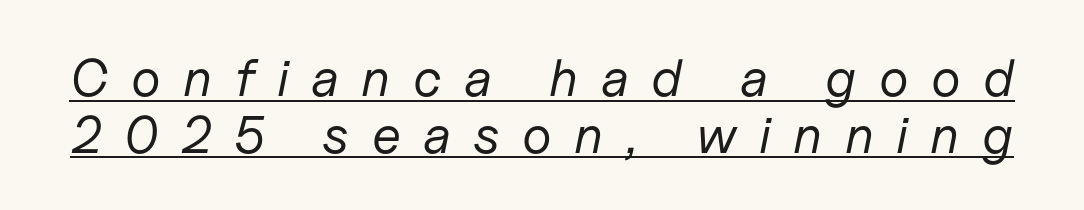
Q: Is the text bold? A: No.
Q: Is the text italic (slanted)? A: Yes, it leans right by about 11 degrees.
Q: Is the text underlined? A: Yes.
Q: Is the spacing between letters normal or unusually wide? A: Unusually wide.
Q: Is the spacing between lines tight, normal or loose? A: Tight.
Q: Width (condensed, normal, or wide)? A: Normal.
Q: Stroke contrast? A: Low.
Q: x-height? A: Medium.
Q: Monospaced? A: No.
